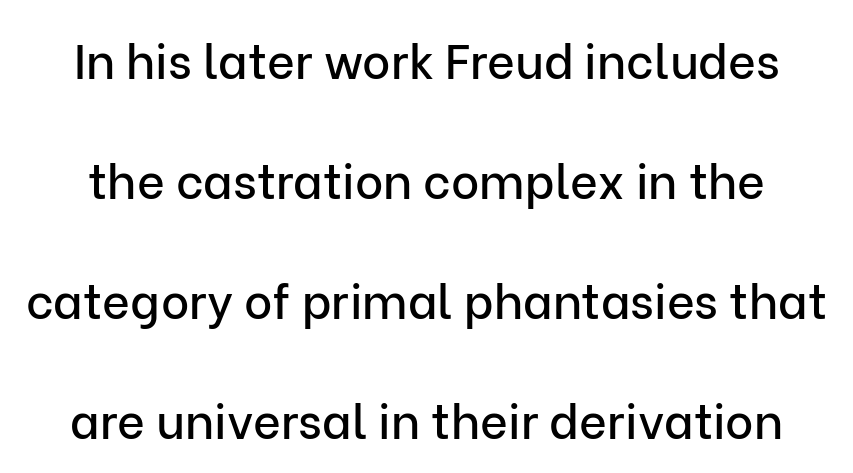
{"serif": "no", "italic": "no", "width": "normal", "stroke_contrast": "low", "x_height": "medium", "monospaced": "no", "underline": "no", "line_spacing": "loose", "line_spacing_ratio": 2.5, "letter_spacing": "normal", "letter_spacing_em": 0.0, "glyph_px": 48}
